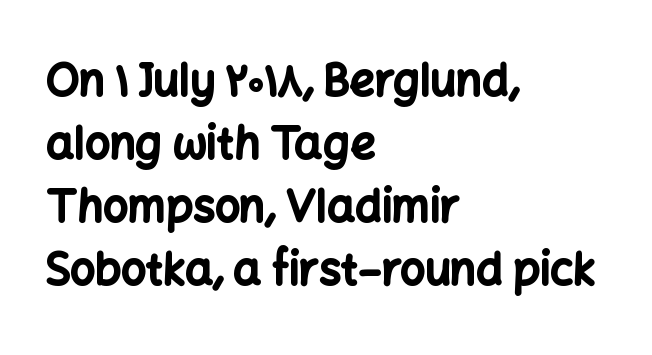
The glyphs have the mass of a bold cut. The rendering uses a moderate line-height, typical for paragraphs. The letters stand upright; this is a roman face. The designer went with a sans here, leaving each stem footless. Clear beneath every line of the passage. You could not count columns in this text — the font is proportionally spaced.
